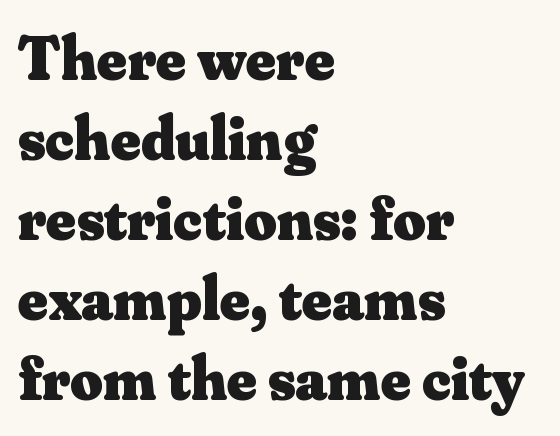
The specimen reads as upright at a glance. The passage shown has conventional tracking throughout. Rule under the text: the space is simply empty. The typesetter chose a ragged-right arrangement here.
